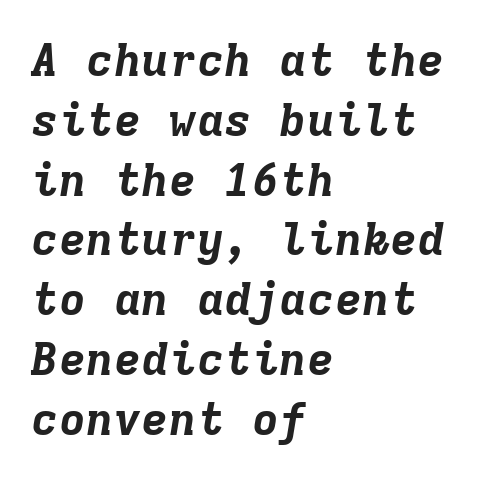
Q: Is the text bold? A: Yes.
Q: Is the text italic (slanted)? A: Yes, it leans right by about 9 degrees.
Q: Is the text underlined? A: No.
Q: How is the paragraph aligned? A: Left-aligned.
Q: Is the spacing between letters normal or unusually wide? A: Normal.
Q: Is the spacing between lines tight, normal or loose? A: Normal.
Q: Width (condensed, normal, or wide)? A: Normal.
Q: Stroke contrast? A: Low.
Q: x-height? A: Medium.
Q: Monospaced? A: Yes.
